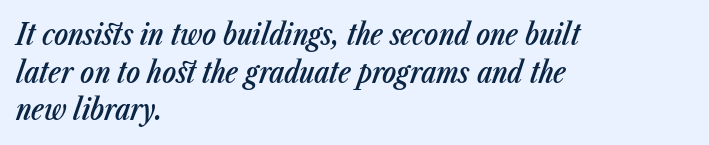
{"italic": "yes", "lean": "right", "slant_degrees": 23, "bold": "semi", "weight": "semibold", "width": "condensed", "stroke_contrast": "low", "x_height": "medium", "monospaced": "no", "underline": "no", "align": "left", "line_spacing": "normal", "line_spacing_ratio": 1.3, "letter_spacing": "normal", "letter_spacing_em": 0.0, "glyph_px": 29}
